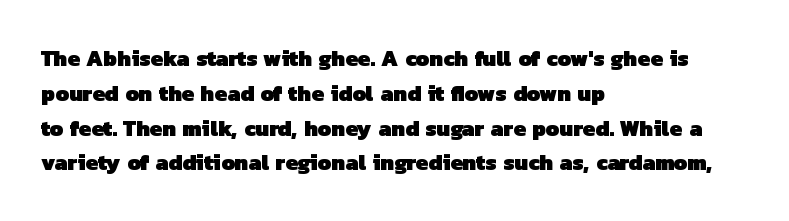
The image shows 22 px bold type; set left-aligned, normal line spacing (1.58x), normal letter spacing, not underlined.
